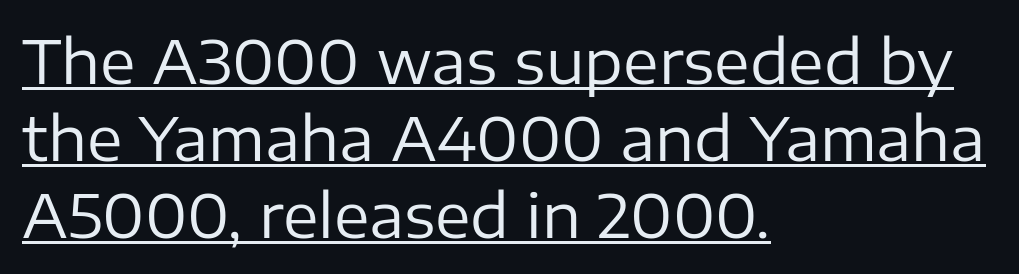
Q: Is the text bold? A: No.
Q: Is the text italic (slanted)? A: No, it is upright.
Q: Is the typeface a serif or a sans-serif typeface? A: Sans-serif.
Q: Is the text underlined? A: Yes.
Q: How is the paragraph aligned? A: Left-aligned.
Q: Is the spacing between letters normal or unusually wide? A: Normal.
Q: Is the spacing between lines tight, normal or loose? A: Normal.
Q: Width (condensed, normal, or wide)? A: Normal.
Q: Stroke contrast? A: Low.
Q: x-height? A: Medium.
Q: Monospaced? A: No.
